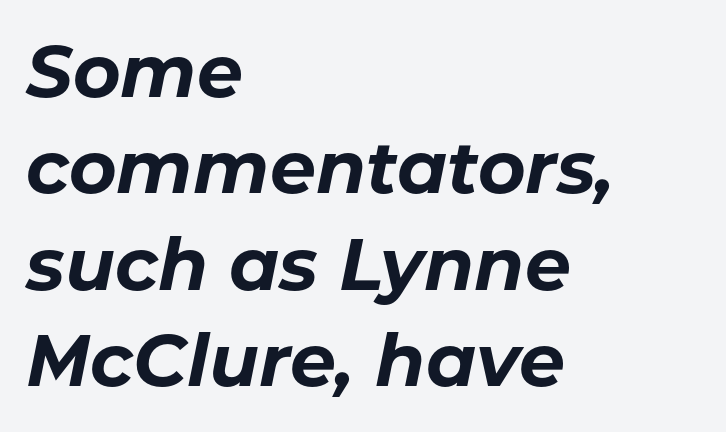
Q: Is the text bold? A: Yes.
Q: Is the text italic (slanted)? A: Yes, it leans right by about 11 degrees.
Q: Is the text underlined? A: No.
Q: How is the paragraph aligned? A: Left-aligned.
Q: Is the spacing between letters normal or unusually wide? A: Normal.
Q: Is the spacing between lines tight, normal or loose? A: Normal.
Q: Width (condensed, normal, or wide)? A: Normal.
Q: Stroke contrast? A: Low.
Q: x-height? A: Medium.
Q: Monospaced? A: No.
